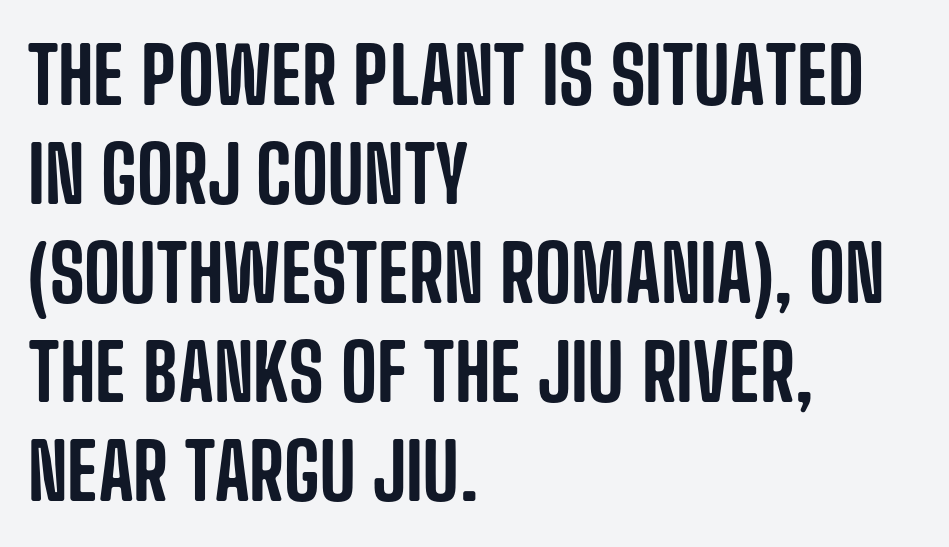
{"serif": "no", "italic": "no", "width": "condensed", "stroke_contrast": "low", "x_height": "large", "monospaced": "no", "underline": "no", "align": "left", "line_spacing": "normal", "line_spacing_ratio": 1.27, "letter_spacing": "normal", "letter_spacing_em": 0.0, "glyph_px": 78}
